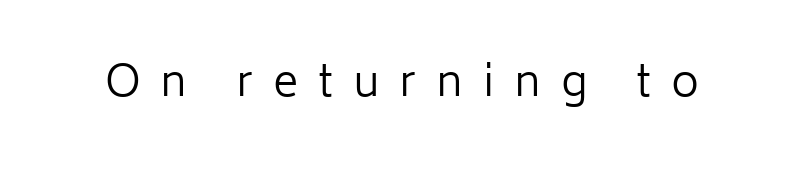
Q: Is the text bold? A: No.
Q: Is the text italic (slanted)? A: No, it is upright.
Q: Is the typeface a serif or a sans-serif typeface? A: Sans-serif.
Q: Is the text underlined? A: No.
Q: Is the spacing between letters normal or unusually wide? A: Unusually wide.
Q: Width (condensed, normal, or wide)? A: Normal.
Q: Stroke contrast? A: Low.
Q: x-height? A: Medium.
Q: Monospaced? A: No.
